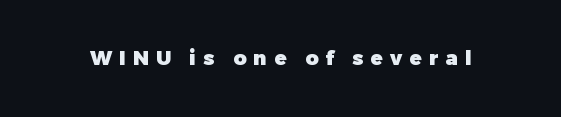
The image shows 20 px bold type, upright; set unusually wide letter spacing (+0.36 em), not underlined.
